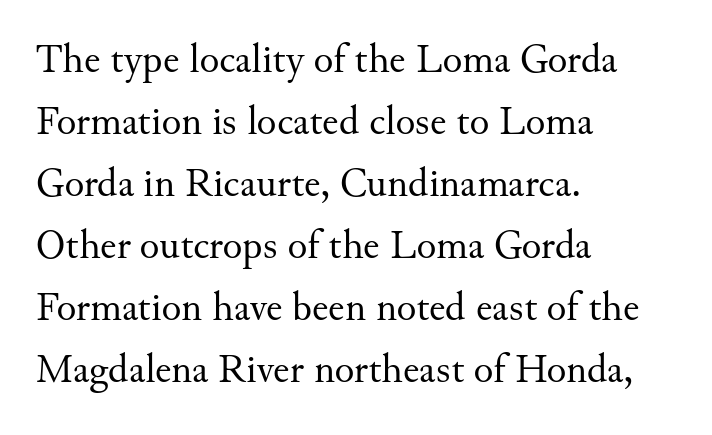
One glance says typical: line gaps are just what's usual. The type family on display is of the serif kind. Here the designer chose a conventional face with non-uniform glyph widths. Italic: no, the glyphs are upright roman. Stems and bowls with no extra thickness — not bold. The face used here is rendered with its standard letterfit.
